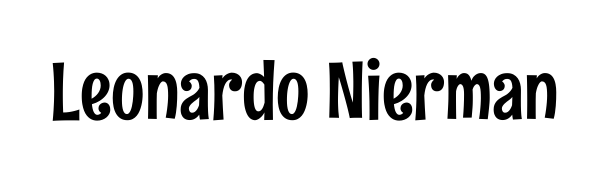
{"serif": "no", "italic": "no", "width": "condensed", "stroke_contrast": "low", "x_height": "medium", "monospaced": "no", "underline": "no", "letter_spacing": "normal", "letter_spacing_em": 0.0, "glyph_px": 79}
